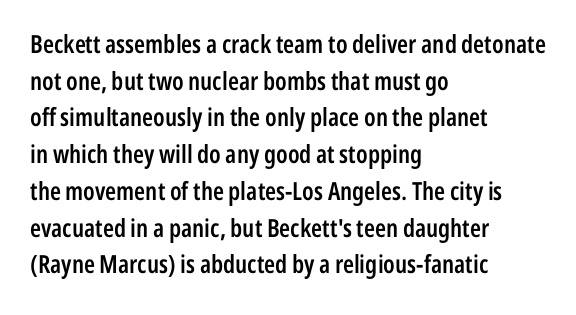
The image shows 25 px text type, upright; set left-aligned, normal line spacing (1.47x), normal letter spacing, not underlined.
